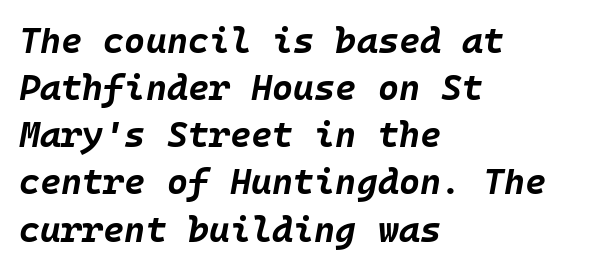
Q: Is the text bold? A: Yes.
Q: Is the text italic (slanted)? A: Yes, it leans right by about 10 degrees.
Q: Is the text underlined? A: No.
Q: How is the paragraph aligned? A: Left-aligned.
Q: Is the spacing between letters normal or unusually wide? A: Normal.
Q: Is the spacing between lines tight, normal or loose? A: Normal.
Q: Width (condensed, normal, or wide)? A: Normal.
Q: Stroke contrast? A: Low.
Q: x-height? A: Large.
